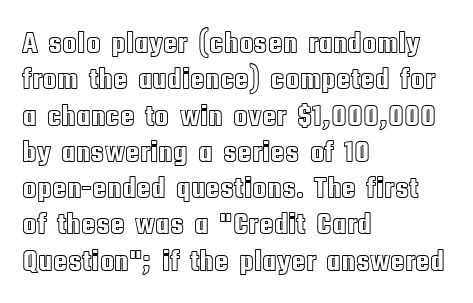
Q: Is the text italic (slanted)? A: No, it is upright.
Q: Is the text underlined? A: No.
Q: How is the paragraph aligned? A: Left-aligned.
Q: Is the spacing between letters normal or unusually wide? A: Normal.
Q: Width (condensed, normal, or wide)? A: Condensed.
Q: x-height? A: Large.
Q: Monospaced? A: No.
